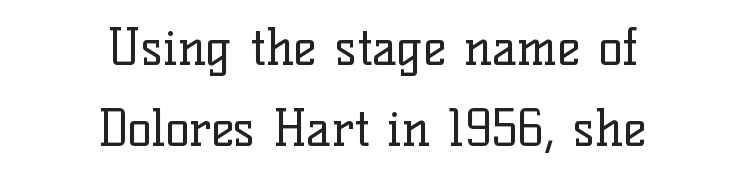
The image shows 50 px regular-weight serif type, upright; set centered, normal line spacing (1.62x), normal letter spacing, not underlined; low stroke contrast and a medium x-height.
